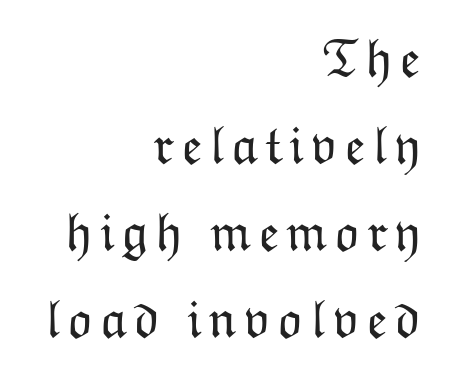
{"italic": "no", "bold": "no", "weight": "light", "width": "normal", "stroke_contrast": "low", "x_height": "medium", "monospaced": "no", "underline": "no", "align": "right", "line_spacing": "normal", "line_spacing_ratio": 1.61, "glyph_px": 54}
